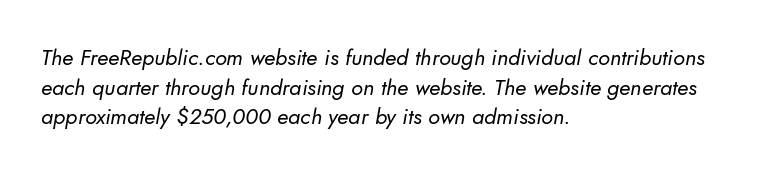
The image shows 22 px text type; set left-aligned, normal line spacing (1.35x), normal letter spacing, not underlined.
